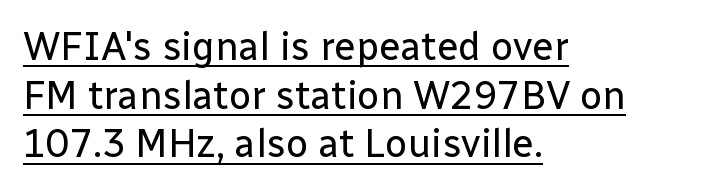
Q: Is the text bold? A: No.
Q: Is the text italic (slanted)? A: No, it is upright.
Q: Is the typeface a serif or a sans-serif typeface? A: Sans-serif.
Q: Is the text underlined? A: Yes.
Q: How is the paragraph aligned? A: Left-aligned.
Q: Is the spacing between letters normal or unusually wide? A: Normal.
Q: Is the spacing between lines tight, normal or loose? A: Normal.
Q: Width (condensed, normal, or wide)? A: Normal.
Q: Stroke contrast? A: Low.
Q: x-height? A: Medium.
Q: Monospaced? A: No.
